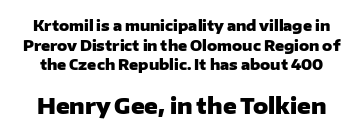
Q: Is the text bold? A: Yes.
Q: Is the text italic (slanted)? A: No, it is upright.
Q: Is the text underlined? A: No.
Q: Is the spacing between letters normal or unusually wide? A: Normal.
Q: Is the spacing between lines tight, normal or loose? A: Normal.
Q: Which block of text is set in a larger size, the first (top) or the second (bottom)? A: The second (bottom) one.
